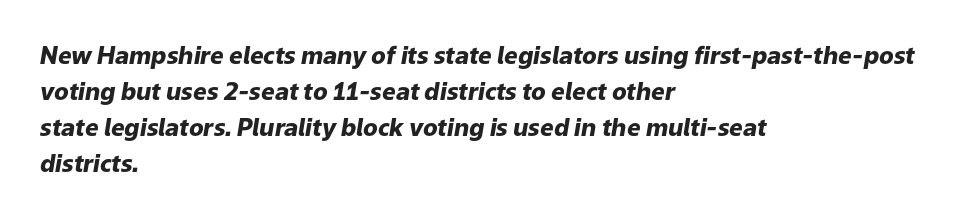
{"italic": "yes", "lean": "right", "slant_degrees": 9, "bold": "yes", "underline": "no", "align": "left", "line_spacing": "normal", "line_spacing_ratio": 1.5, "letter_spacing": "normal", "letter_spacing_em": 0.0, "glyph_px": 24}
